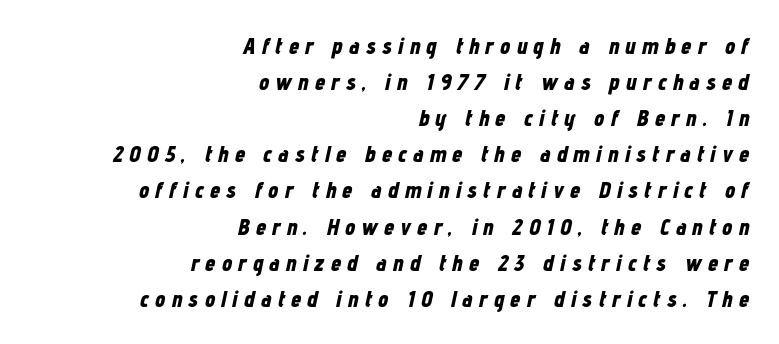
{"italic": "yes", "lean": "right", "slant_degrees": 12, "bold": "yes", "underline": "no", "align": "right", "line_spacing": "normal", "line_spacing_ratio": 1.57, "letter_spacing": "wide", "letter_spacing_em": 0.27, "glyph_px": 23}
